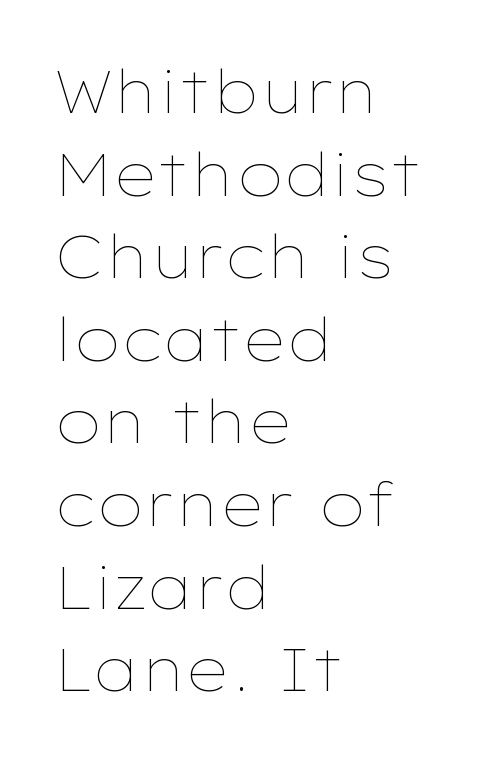
{"italic": "no", "bold": "no", "weight": "thin", "width": "wide", "stroke_contrast": "low", "x_height": "medium", "monospaced": "no", "underline": "no", "align": "left", "line_spacing": "normal", "line_spacing_ratio": 1.4, "letter_spacing": "normal", "letter_spacing_em": 0.0, "glyph_px": 59}
